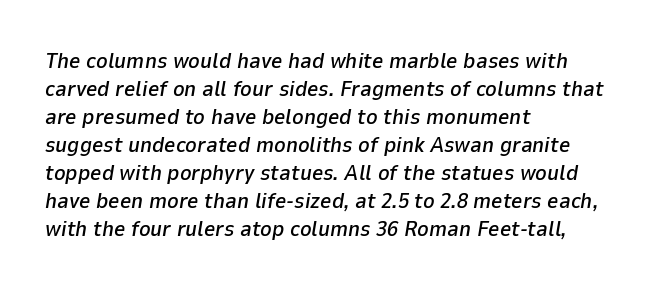
Q: Is the text italic (slanted)? A: Yes, it leans right by about 9 degrees.
Q: Is the text underlined? A: No.
Q: How is the paragraph aligned? A: Left-aligned.
Q: Is the spacing between letters normal or unusually wide? A: Normal.
Q: Is the spacing between lines tight, normal or loose? A: Normal.
